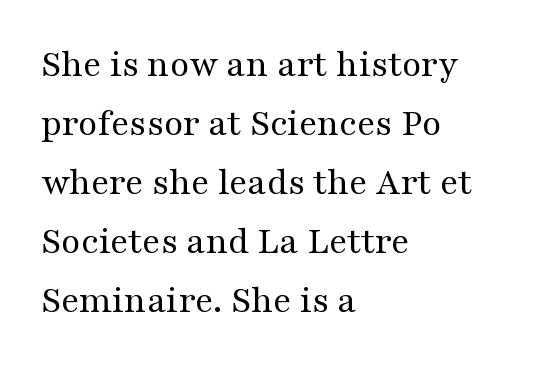
The image shows 39 px regular-weight, wide serif type, upright; set left-aligned, normal line spacing (1.51x), normal letter spacing, not underlined; medium stroke contrast and a medium x-height.
